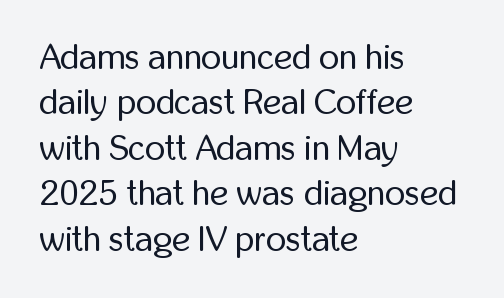
Font category for this specimen: sans-serif. Reading down the column, the eye jumps a familiar distance to each next line. Horizontal alignment here is leftward, the default for most running prose. These lines are rendered in a variable-pitch font. Rule under the text: the space is simply empty. The lettering holds an erect, upright posture throughout.
